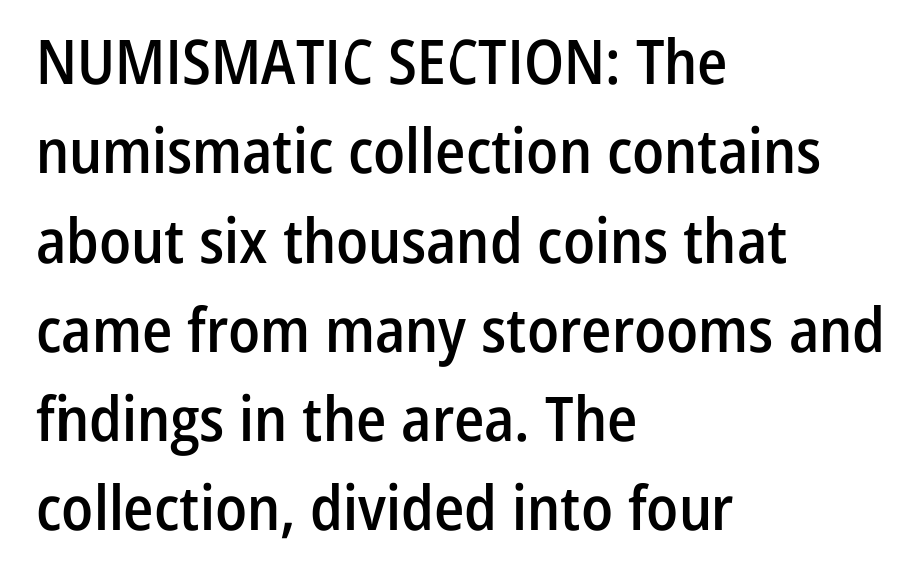
{"serif": "no", "italic": "no", "bold": "semi", "weight": "semibold", "width": "condensed", "stroke_contrast": "low", "x_height": "medium", "monospaced": "no", "underline": "no", "align": "left", "line_spacing": "normal", "line_spacing_ratio": 1.44, "letter_spacing": "normal", "letter_spacing_em": 0.0, "glyph_px": 62}
